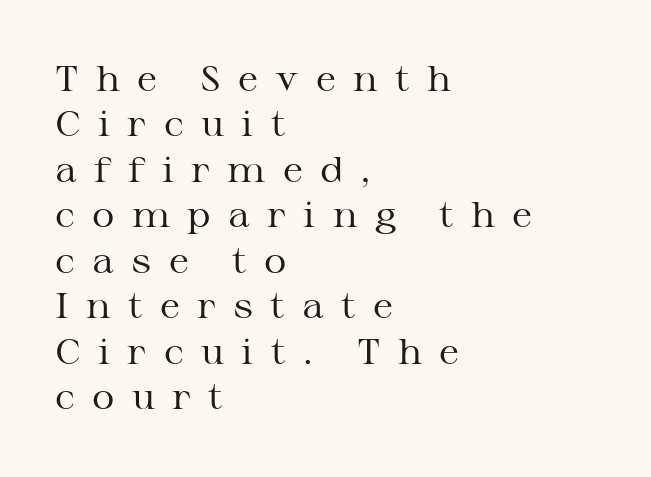
Q: Is the text bold? A: No.
Q: Is the text italic (slanted)? A: No, it is upright.
Q: Is the typeface a serif or a sans-serif typeface? A: Serif.
Q: Is the text underlined? A: No.
Q: How is the paragraph aligned? A: Left-aligned.
Q: Is the spacing between letters normal or unusually wide? A: Unusually wide.
Q: Is the spacing between lines tight, normal or loose? A: Normal.
Q: Width (condensed, normal, or wide)? A: Wide.
Q: Stroke contrast? A: Medium.
Q: x-height? A: Medium.
Q: Monospaced? A: No.
